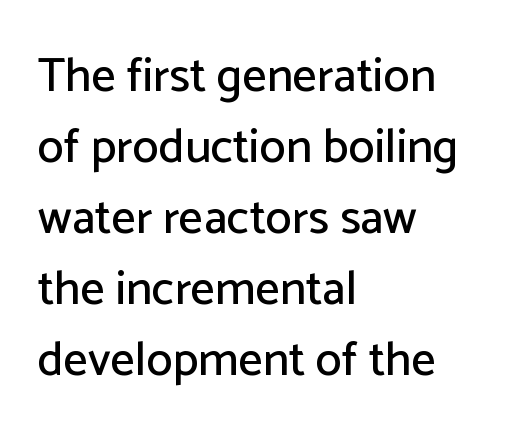
{"serif": "no", "italic": "no", "width": "normal", "stroke_contrast": "low", "x_height": "medium", "monospaced": "no", "underline": "no", "align": "left", "line_spacing": "normal", "line_spacing_ratio": 1.48, "letter_spacing": "normal", "letter_spacing_em": 0.0, "glyph_px": 48}
